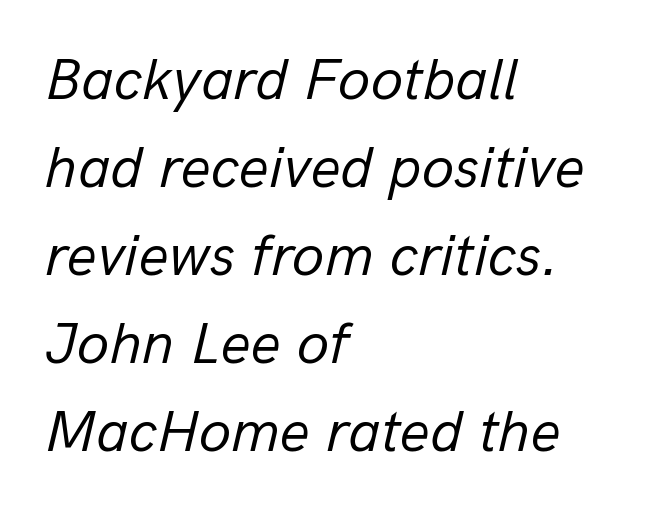
The image shows 59 px regular-weight type, italic (leaning right); set left-aligned, normal line spacing (1.49x), normal letter spacing, not underlined; low stroke contrast and a medium x-height.
